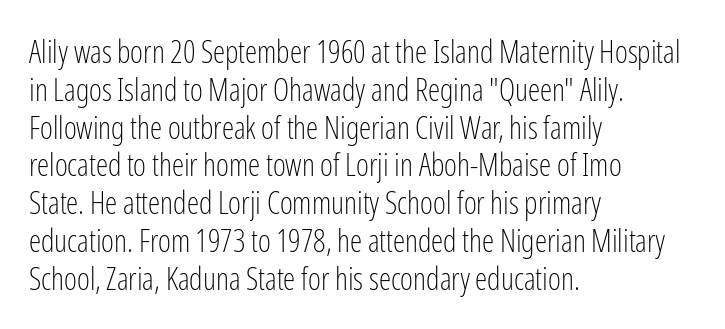
The image shows 31 px light, condensed sans-serif type, upright; set left-aligned, line spacing 1.22x, normal letter spacing, not underlined; low stroke contrast and a medium x-height.
